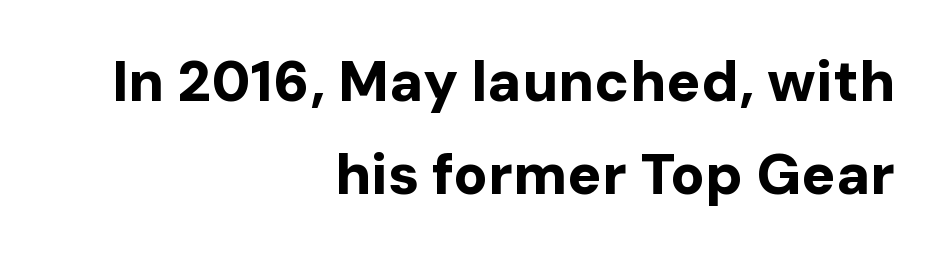
Q: Is the text bold? A: Yes.
Q: Is the text italic (slanted)? A: No, it is upright.
Q: Is the typeface a serif or a sans-serif typeface? A: Sans-serif.
Q: Is the text underlined? A: No.
Q: How is the paragraph aligned? A: Right-aligned.
Q: Is the spacing between letters normal or unusually wide? A: Normal.
Q: Is the spacing between lines tight, normal or loose? A: Normal.
Q: Width (condensed, normal, or wide)? A: Normal.
Q: Stroke contrast? A: Low.
Q: x-height? A: Medium.
Q: Monospaced? A: No.
